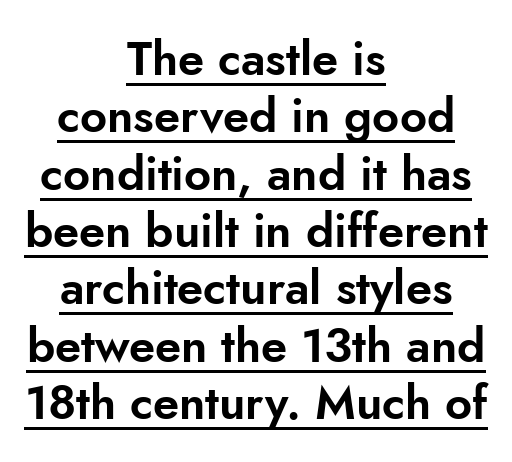
Q: Is the text italic (slanted)? A: No, it is upright.
Q: Is the typeface a serif or a sans-serif typeface? A: Sans-serif.
Q: Is the text underlined? A: Yes.
Q: How is the paragraph aligned? A: Centered.
Q: Is the spacing between letters normal or unusually wide? A: Normal.
Q: Width (condensed, normal, or wide)? A: Normal.
Q: Stroke contrast? A: Low.
Q: x-height? A: Small.
Q: Monospaced? A: No.
